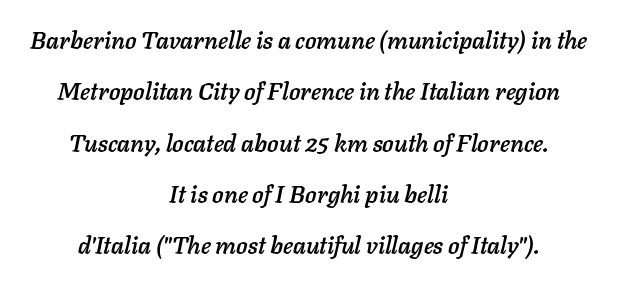
{"italic": "yes", "lean": "right", "slant_degrees": 11, "underline": "no", "align": "center", "line_spacing": "loose", "line_spacing_ratio": 2.14, "letter_spacing": "normal", "letter_spacing_em": 0.0, "glyph_px": 24}
